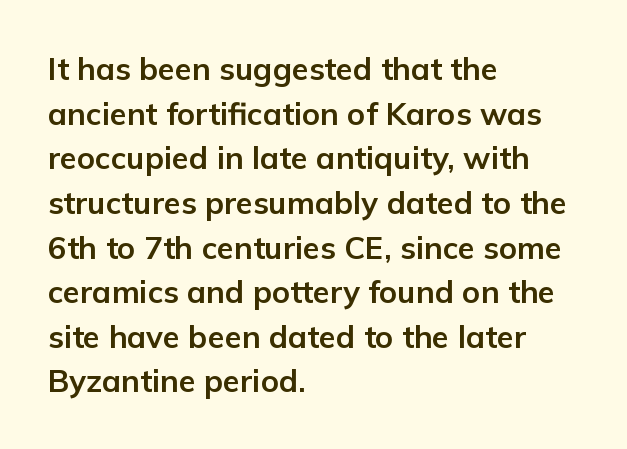
{"serif": "no", "italic": "no", "bold": "yes", "weight": "bold", "width": "normal", "stroke_contrast": "low", "x_height": "medium", "monospaced": "no", "underline": "no", "align": "left", "line_spacing": "normal", "line_spacing_ratio": 1.44, "letter_spacing": "normal", "letter_spacing_em": 0.0, "glyph_px": 31}
